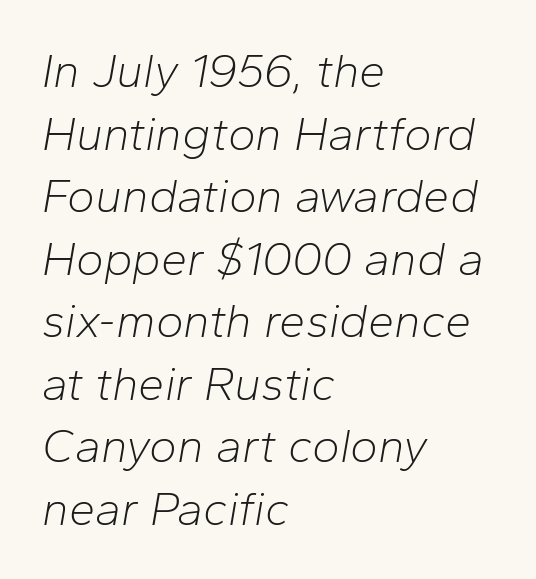
{"italic": "yes", "lean": "right", "slant_degrees": 10, "bold": "no", "weight": "light", "width": "normal", "stroke_contrast": "low", "x_height": "medium", "monospaced": "no", "underline": "no", "align": "left", "line_spacing": "normal", "line_spacing_ratio": 1.33, "letter_spacing": "normal", "letter_spacing_em": 0.0, "glyph_px": 47}
